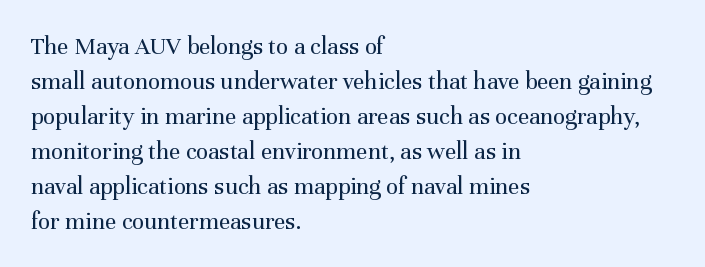
Nobody drew a line under any word here. The passage is arranged the way most books set body copy — flush left. Is the stroke heavy? The answer is a plain regular-or-lighter. Nobody touched the tracking dial on this one. A roman cut, with each character standing at attention. The space between consecutive lines is moderate.
